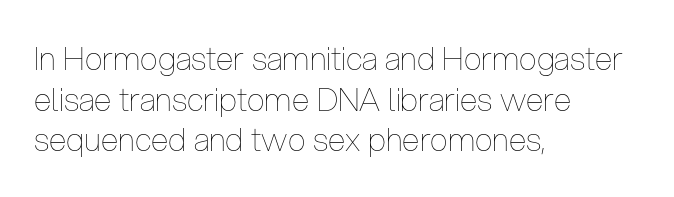
Is this a fixed-width face? No — the glyphs have proportional, varying widths. How are the letters spaced? Ordinarily, with no added tracking. These lines sit exactly where default settings would place them. A light-to-regular cut is what we see here.
